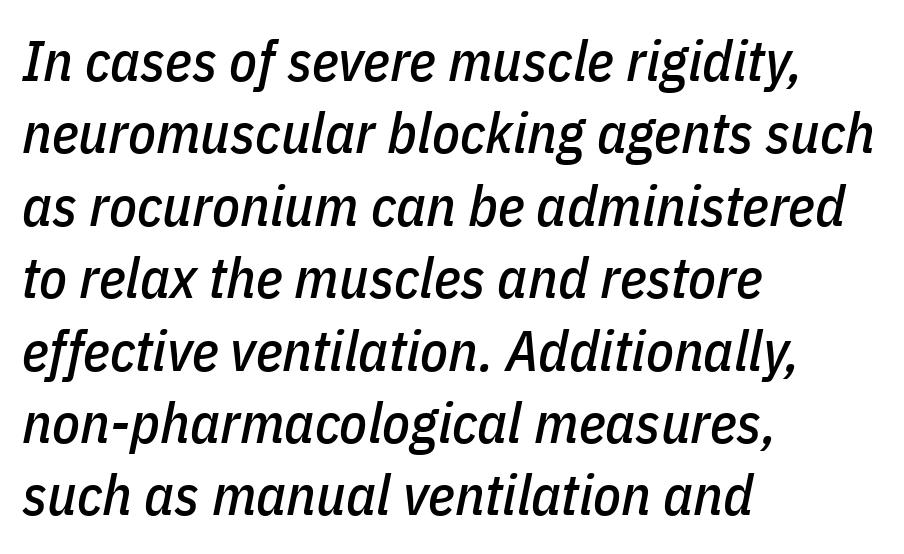
Notice how descenders clear the ascenders below comfortably — that's standard leading. Default kerning and tracking; the words read as compact shapes. Underline: absent. An italicized treatment has been applied to the whole sample. The face used here is proportionally spaced, like ordinary book or web type. Line starts are locked; line ends wander.
